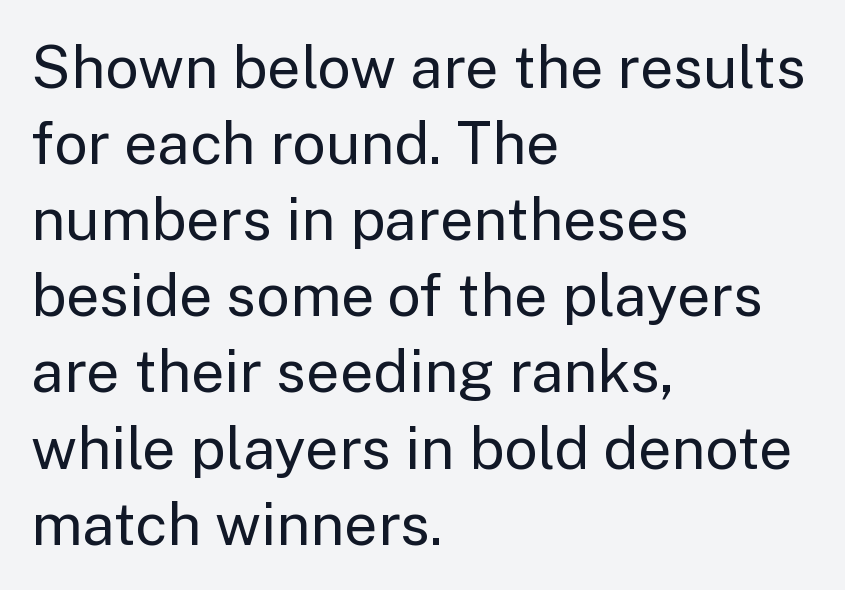
The image shows 59 px regular-weight sans-serif type, upright; set left-aligned, normal line spacing (1.29x), normal letter spacing, not underlined; low stroke contrast and a medium x-height.
